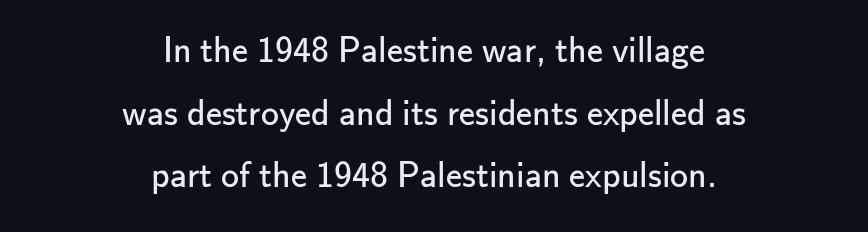
{"serif": "no", "italic": "no", "bold": "no", "weight": "regular", "width": "normal", "stroke_contrast": "low", "x_height": "small", "monospaced": "no", "underline": "no", "align": "center", "line_spacing_ratio": 1.74, "letter_spacing": "normal", "letter_spacing_em": 0.0, "glyph_px": 36}
